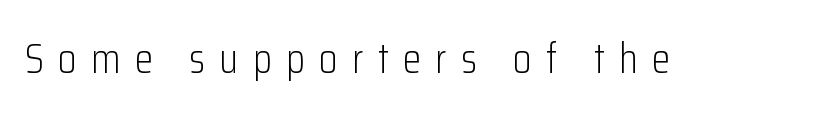
The image shows 42 px light, condensed sans-serif type, upright; set unusually wide letter spacing (+0.34 em), not underlined; low stroke contrast and a medium x-height.
